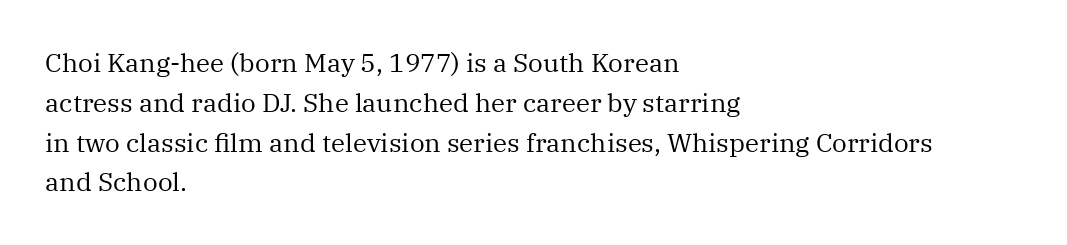
The image shows 26 px text type, upright; set left-aligned, normal line spacing (1.53x), normal letter spacing, not underlined.
